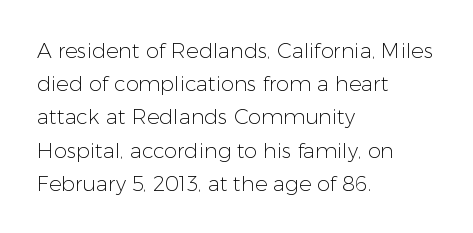
{"italic": "no", "bold": "no", "underline": "no", "align": "left", "line_spacing": "normal", "line_spacing_ratio": 1.58, "letter_spacing": "normal", "letter_spacing_em": 0.0, "glyph_px": 21}
